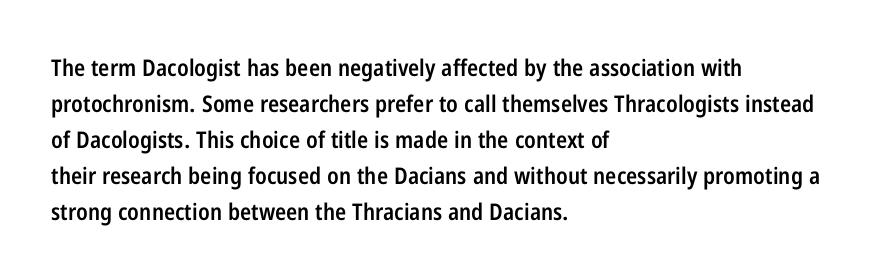
The image shows 23 px text type, upright; set left-aligned, normal line spacing (1.56x), normal letter spacing, not underlined.
